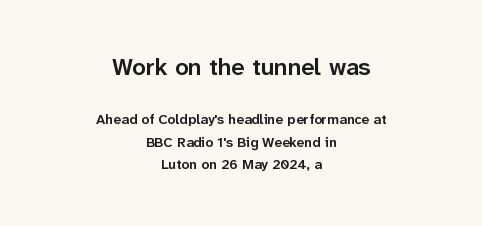
The image shows 24 px text type, upright; set centered, normal line spacing (1.64x), normal letter spacing, not underlined; the first (top) block is 1.71x larger.
